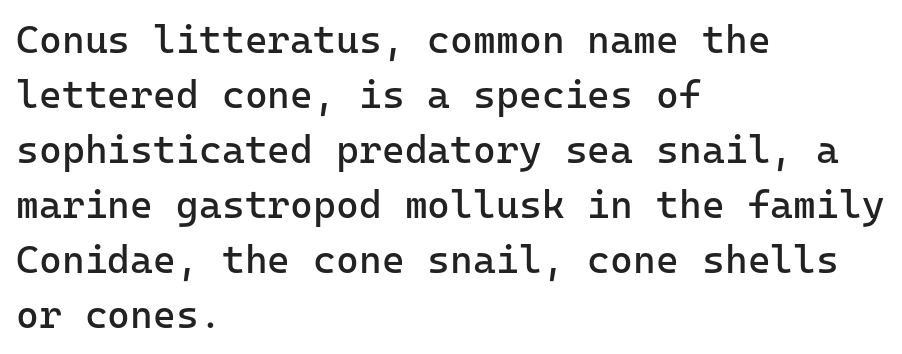
The image shows 39 px regular-weight sans-serif type, upright, monospaced; set left-aligned, normal line spacing (1.41x), normal letter spacing, not underlined; low stroke contrast and a medium x-height.
